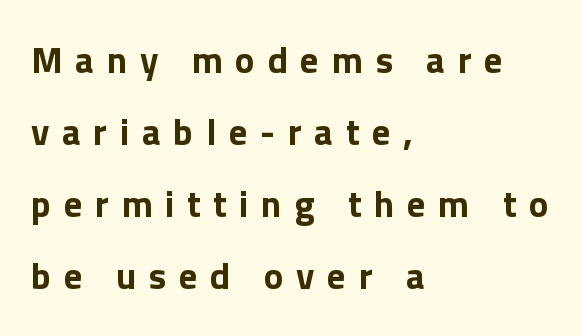
{"serif": "no", "italic": "no", "bold": "yes", "weight": "bold", "width": "normal", "stroke_contrast": "low", "x_height": "medium", "monospaced": "no", "underline": "no", "align": "left", "line_spacing": "loose", "line_spacing_ratio": 1.95, "letter_spacing": "wide", "letter_spacing_em": 0.34, "glyph_px": 37}
